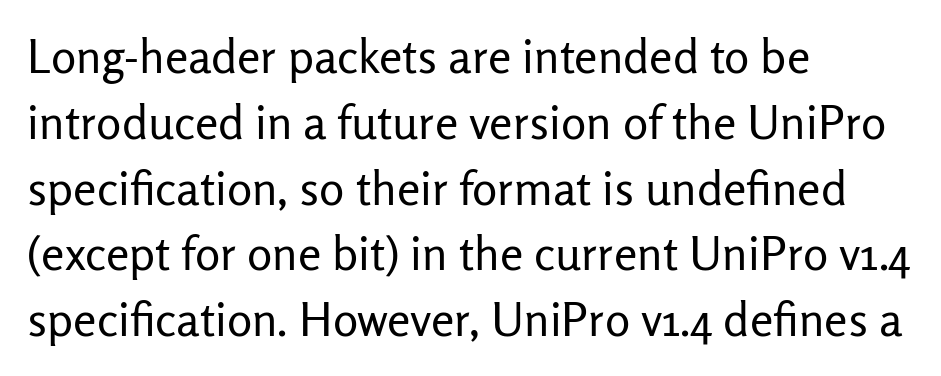
{"serif": "no", "italic": "no", "bold": "no", "weight": "regular", "width": "normal", "stroke_contrast": "low", "x_height": "medium", "monospaced": "no", "underline": "no", "align": "left", "line_spacing": "normal", "line_spacing_ratio": 1.4, "letter_spacing": "normal", "letter_spacing_em": 0.0, "glyph_px": 47}
